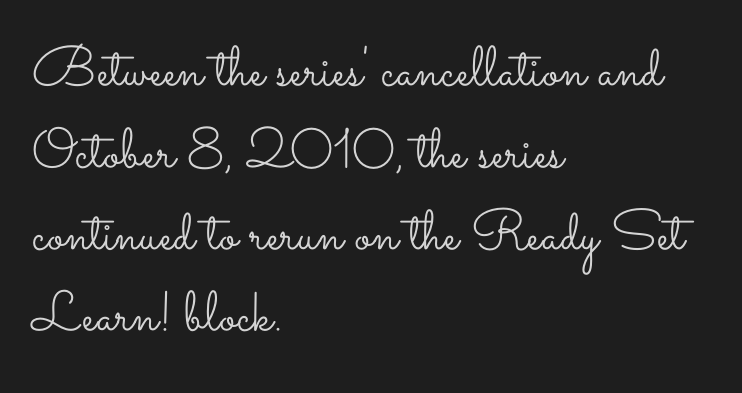
{"bold": "no", "weight": "light", "width": "wide", "stroke_contrast": "low", "x_height": "small", "monospaced": "no", "underline": "no", "align": "left", "line_spacing": "normal", "line_spacing_ratio": 1.46, "letter_spacing": "normal", "letter_spacing_em": 0.0, "glyph_px": 56}
